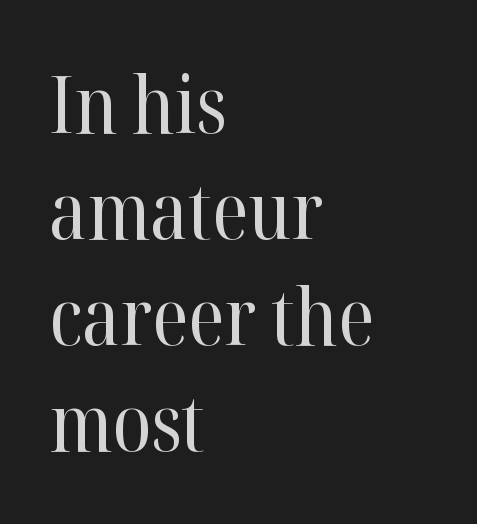
Check where the strokes stop: tiny serifs finish them off. The zone under the glyphs is completely vacant. The vertical gap from one line to the next is medium. Stems and bowls with no extra thickness — not bold.
